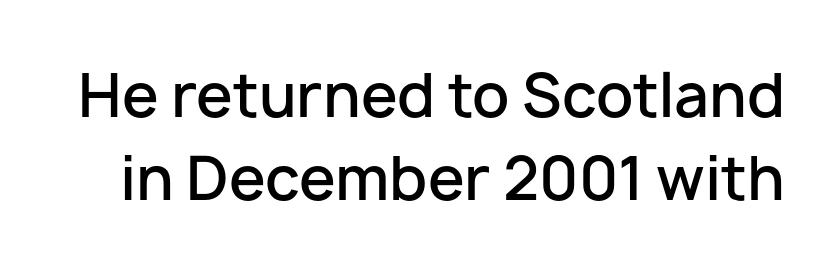
{"serif": "no", "italic": "no", "bold": "semi", "weight": "semibold", "width": "normal", "stroke_contrast": "low", "x_height": "medium", "monospaced": "no", "underline": "no", "line_spacing": "normal", "line_spacing_ratio": 1.41, "letter_spacing": "normal", "letter_spacing_em": 0.0, "glyph_px": 59}
